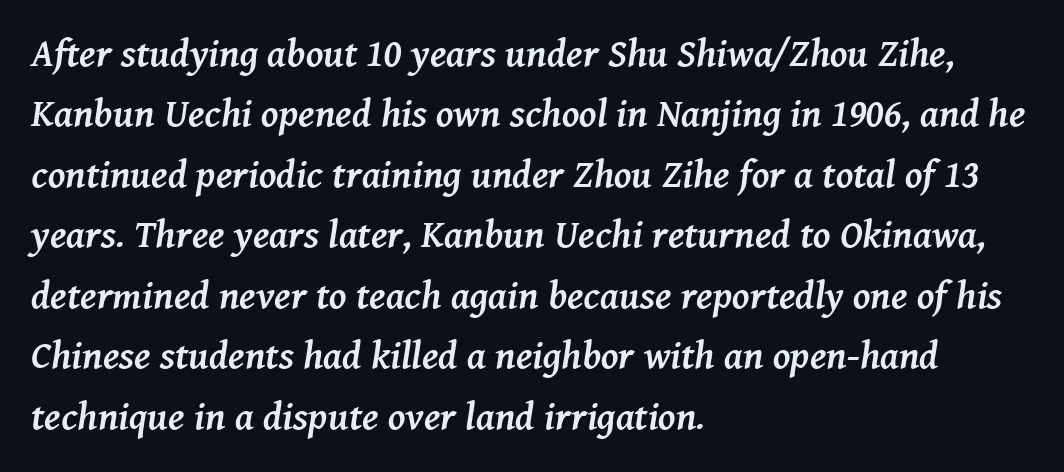
Q: Is the text bold? A: Yes.
Q: Is the text italic (slanted)? A: Yes, it leans right by about 8 degrees.
Q: Is the typeface a serif or a sans-serif typeface? A: Serif.
Q: Is the text underlined? A: No.
Q: How is the paragraph aligned? A: Left-aligned.
Q: Is the spacing between letters normal or unusually wide? A: Normal.
Q: Is the spacing between lines tight, normal or loose? A: Normal.
Q: Width (condensed, normal, or wide)? A: Normal.
Q: Stroke contrast? A: Medium.
Q: x-height? A: Medium.
Q: Monospaced? A: No.
